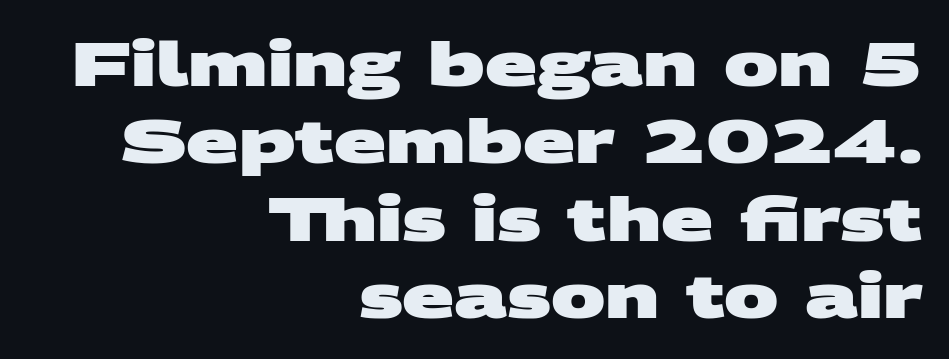
Q: Is the text bold? A: Yes.
Q: Is the typeface a serif or a sans-serif typeface? A: Sans-serif.
Q: Is the text underlined? A: No.
Q: How is the paragraph aligned? A: Right-aligned.
Q: Is the spacing between letters normal or unusually wide? A: Normal.
Q: Is the spacing between lines tight, normal or loose? A: Normal.
Q: Width (condensed, normal, or wide)? A: Wide.
Q: Stroke contrast? A: Medium.
Q: x-height? A: Large.
Q: Monospaced? A: No.
